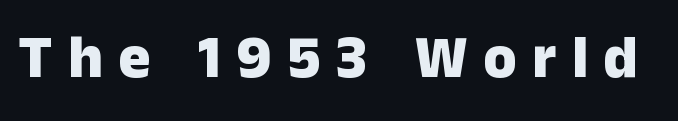
Descender tails drop into unmarked territory. Every stem runs plumb, perpendicular to the baseline. These lines are rendered in a variable-pitch font. The rendering inserts visible extra space after every character.
